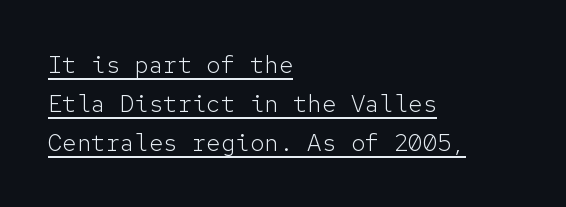
Q: Is the text bold? A: No.
Q: Is the text italic (slanted)? A: No, it is upright.
Q: Is the text underlined? A: Yes.
Q: How is the paragraph aligned? A: Left-aligned.
Q: Is the spacing between letters normal or unusually wide? A: Normal.
Q: Is the spacing between lines tight, normal or loose? A: Normal.
